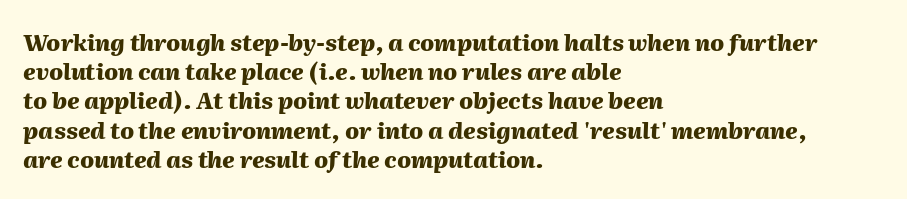
The image shows 23 px bold type, italic (leaning right); set left-aligned, normal line spacing (1.27x), normal letter spacing, not underlined.
